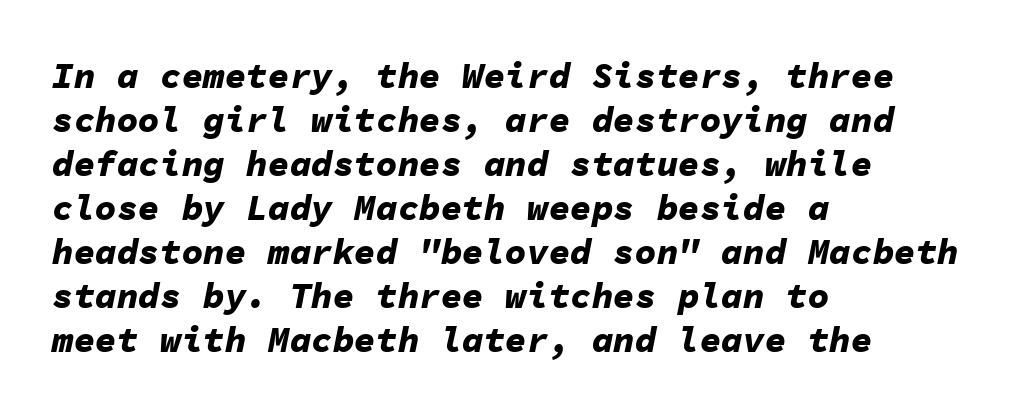
Q: Is the text bold? A: Yes.
Q: Is the text italic (slanted)? A: Yes, it leans right by about 11 degrees.
Q: Is the text underlined? A: No.
Q: How is the paragraph aligned? A: Left-aligned.
Q: Is the spacing between letters normal or unusually wide? A: Normal.
Q: Width (condensed, normal, or wide)? A: Normal.
Q: Stroke contrast? A: Low.
Q: x-height? A: Medium.
Q: Monospaced? A: Yes.
